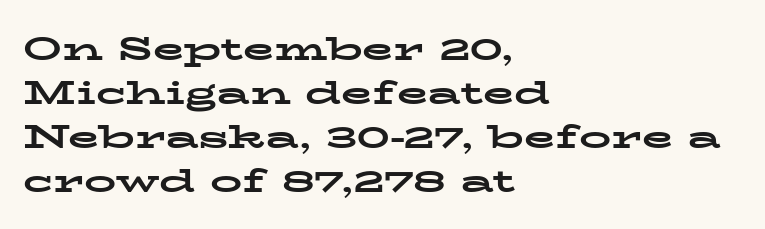
Check under the words: just untouched page. The lettering holds an erect, upright posture throughout. If you measured baseline to baseline, you'd find a middling distance. Classification — serif.
